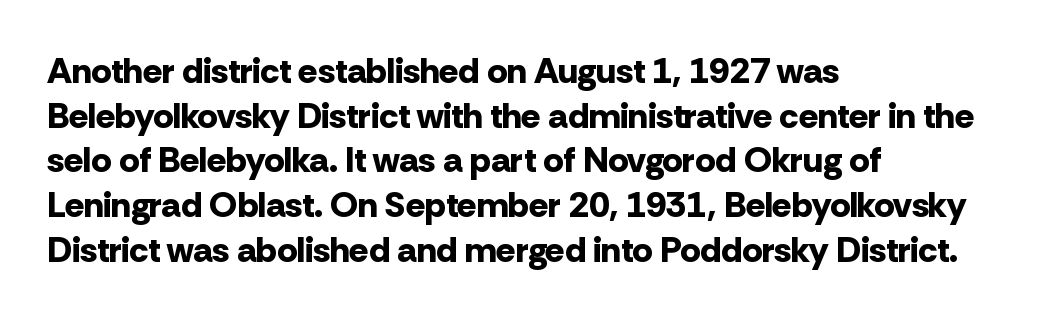
{"serif": "no", "italic": "no", "bold": "yes", "weight": "bold", "width": "normal", "stroke_contrast": "low", "x_height": "medium", "monospaced": "no", "underline": "no", "align": "left", "line_spacing_ratio": 1.24, "letter_spacing": "normal", "letter_spacing_em": 0.0, "glyph_px": 36}
